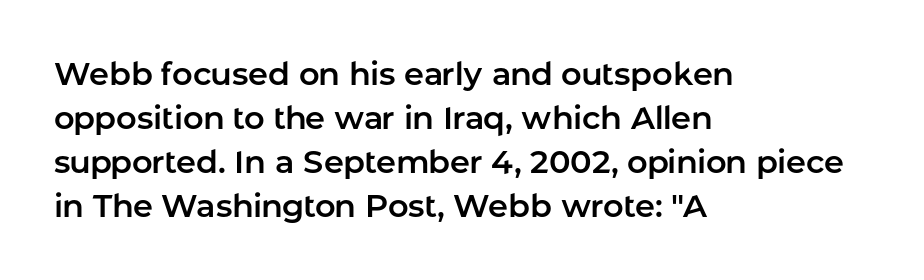
Look at the tracking — it's just the regular setting, nothing added. The passage shown is not underscored anywhere. The letters carry no serifs — their stems end cleanly without finishing strokes. The axis of the letterforms is exactly vertical.
